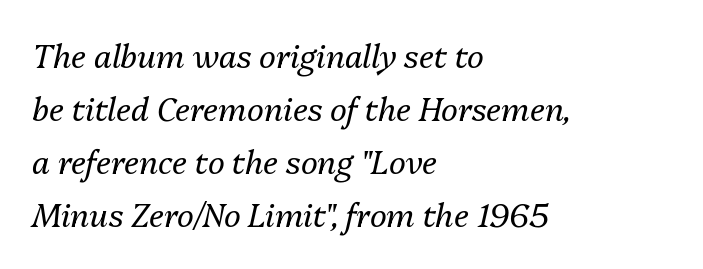
Weight class: somewhere from thin through regular. Spacing verdict: proportional, widths tailored to each character. Horizontal bands of white between lines are of average thickness. Teacher's note: observe the even left margin — that is flush-left alignment.
